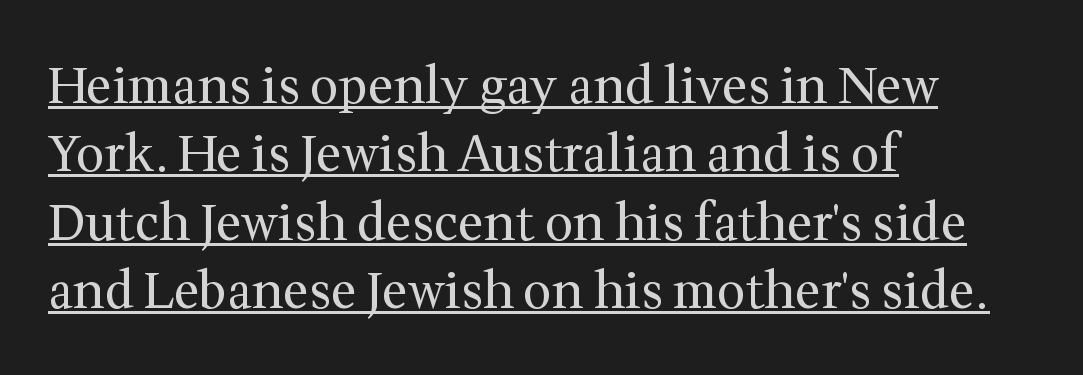
Q: Is the text bold? A: No.
Q: Is the text italic (slanted)? A: No, it is upright.
Q: Is the typeface a serif or a sans-serif typeface? A: Serif.
Q: Is the text underlined? A: Yes.
Q: How is the paragraph aligned? A: Left-aligned.
Q: Is the spacing between letters normal or unusually wide? A: Normal.
Q: Is the spacing between lines tight, normal or loose? A: Normal.
Q: Width (condensed, normal, or wide)? A: Normal.
Q: Stroke contrast? A: Medium.
Q: x-height? A: Medium.
Q: Monospaced? A: No.
